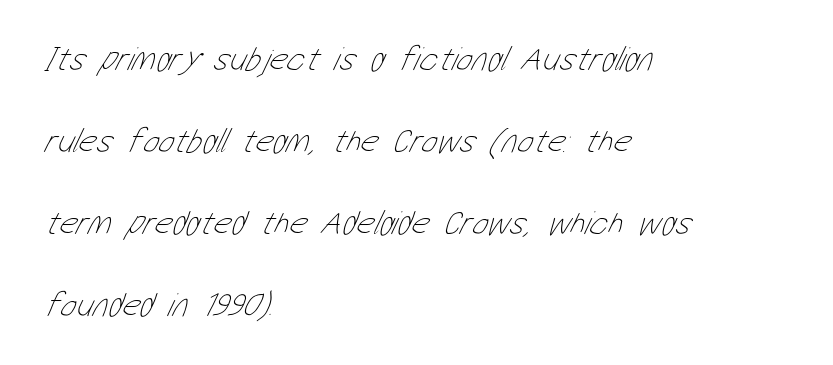
Q: Is the text bold? A: No.
Q: Is the text underlined? A: No.
Q: How is the paragraph aligned? A: Left-aligned.
Q: Is the spacing between letters normal or unusually wide? A: Normal.
Q: Is the spacing between lines tight, normal or loose? A: Loose.
Q: Width (condensed, normal, or wide)? A: Condensed.
Q: Stroke contrast? A: Low.
Q: x-height? A: Medium.
Q: Monospaced? A: No.
